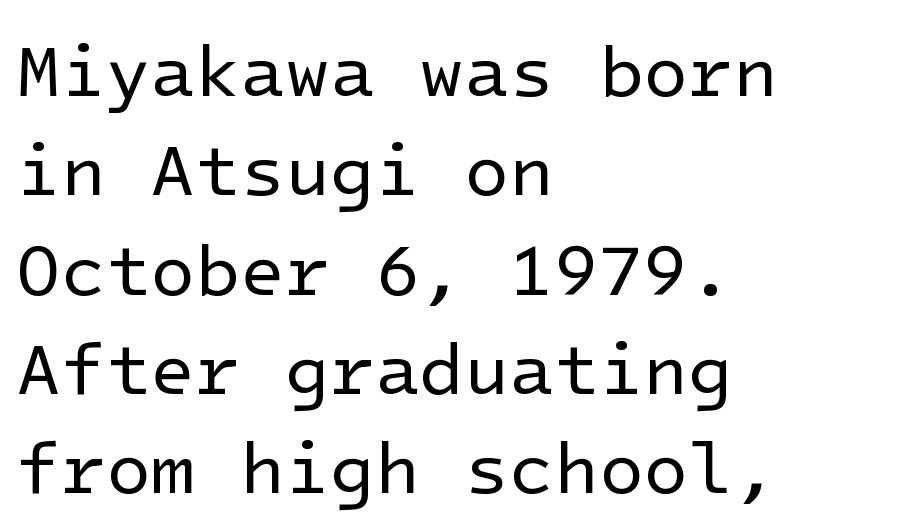
{"serif": "no", "italic": "no", "bold": "no", "weight": "regular", "width": "normal", "stroke_contrast": "low", "x_height": "medium", "underline": "no", "align": "left", "line_spacing": "normal", "line_spacing_ratio": 1.36, "letter_spacing": "normal", "letter_spacing_em": 0.0, "glyph_px": 73}
